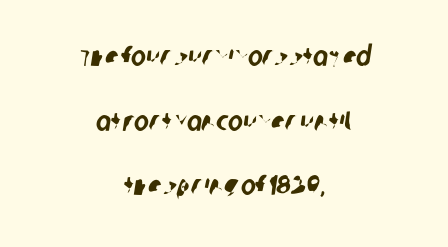
Check the space under the baseline: it is left empty. The letterforms sit shoulder to shoulder at normal distance. The designer dialed line spacing up above the default. Each letter keeps its own natural width here, so spacing adapts to shape. The face used here is a sans, in the tradition of grotesques and geometrics. Alignment: centered.
